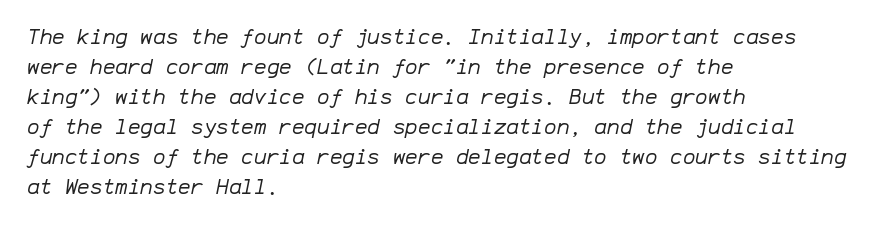
The image shows 21 px text type, italic (leaning right); set left-aligned, normal line spacing (1.43x), normal letter spacing, not underlined.
